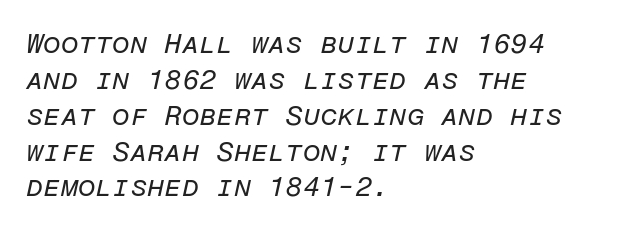
The baseline area is clear. These lines sit exactly where default settings would place them. The lettering tilts uniformly, giving the passage an italic look. Nothing unusual about the tracking: characters are spaced as the font intends. You could count columns in this text — the font is strictly monospaced.
